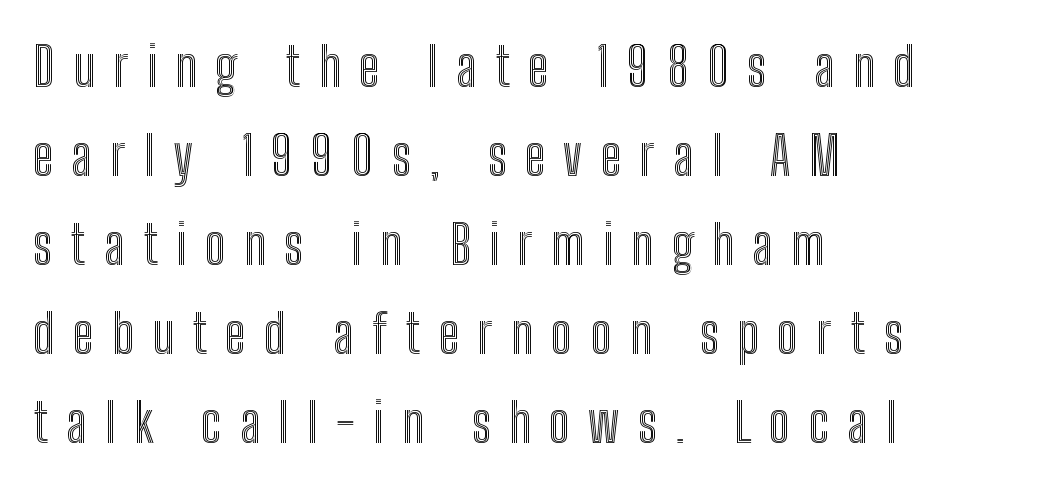
The image shows 54 px condensed type, upright; set left-aligned, normal line spacing (1.65x), unusually wide letter spacing (+0.34 em), not underlined; a medium x-height.
